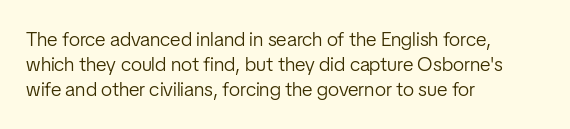
Q: Is the text bold? A: No.
Q: Is the text italic (slanted)? A: No, it is upright.
Q: Is the text underlined? A: No.
Q: How is the paragraph aligned? A: Left-aligned.
Q: Is the spacing between letters normal or unusually wide? A: Normal.
Q: Is the spacing between lines tight, normal or loose? A: Normal.
